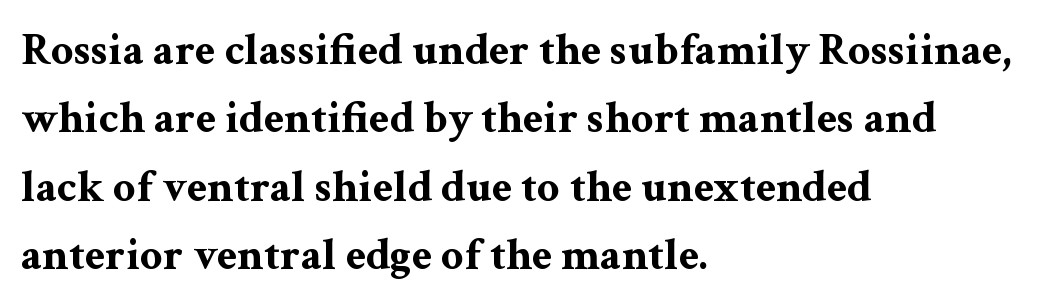
{"serif": "yes", "italic": "no", "bold": "yes", "weight": "bold", "width": "wide", "stroke_contrast": "medium", "x_height": "medium", "monospaced": "no", "underline": "no", "align": "left", "line_spacing": "normal", "line_spacing_ratio": 1.52, "letter_spacing": "normal", "letter_spacing_em": 0.0, "glyph_px": 45}
